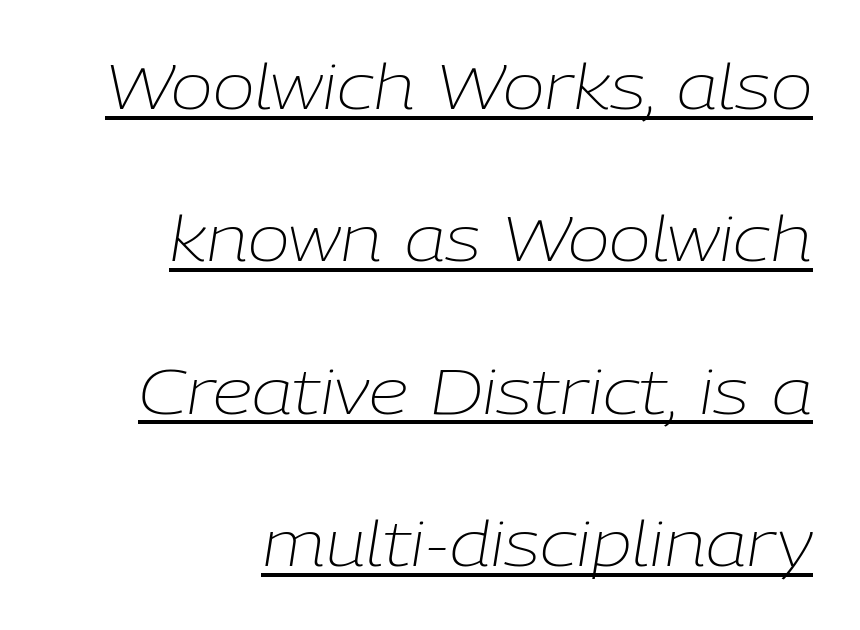
Q: Is the text bold? A: No.
Q: Is the text italic (slanted)? A: Yes, it leans right by about 9 degrees.
Q: Is the text underlined? A: Yes.
Q: How is the paragraph aligned? A: Right-aligned.
Q: Is the spacing between letters normal or unusually wide? A: Normal.
Q: Is the spacing between lines tight, normal or loose? A: Loose.
Q: Width (condensed, normal, or wide)? A: Normal.
Q: Stroke contrast? A: Low.
Q: x-height? A: Medium.
Q: Monospaced? A: No.
